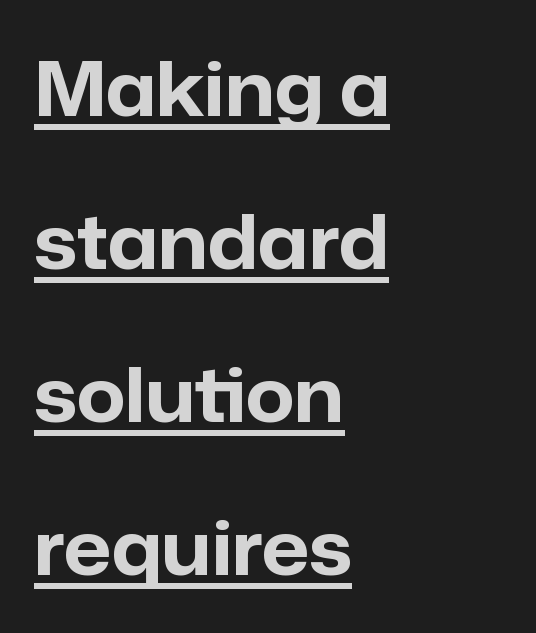
{"serif": "no", "italic": "no", "bold": "yes", "weight": "bold", "width": "normal", "stroke_contrast": "low", "x_height": "medium", "monospaced": "no", "underline": "yes", "align": "left", "line_spacing": "loose", "line_spacing_ratio": 2.04, "letter_spacing": "normal", "letter_spacing_em": 0.0, "glyph_px": 75}
